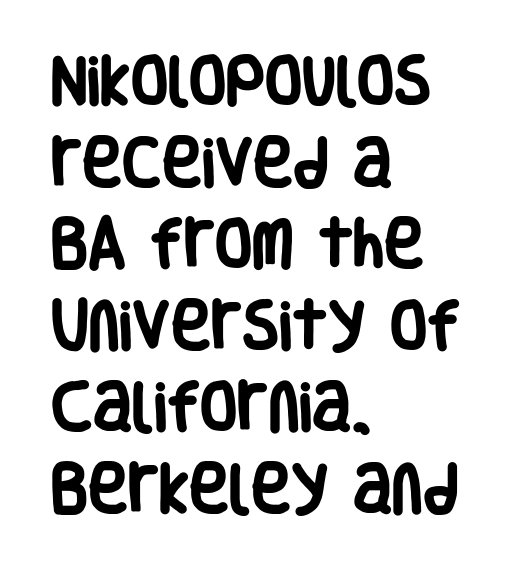
The image shows 54 px heavy, condensed sans-serif type, upright; set left-aligned, normal line spacing (1.51x), normal letter spacing, not underlined; low stroke contrast and a large x-height.
